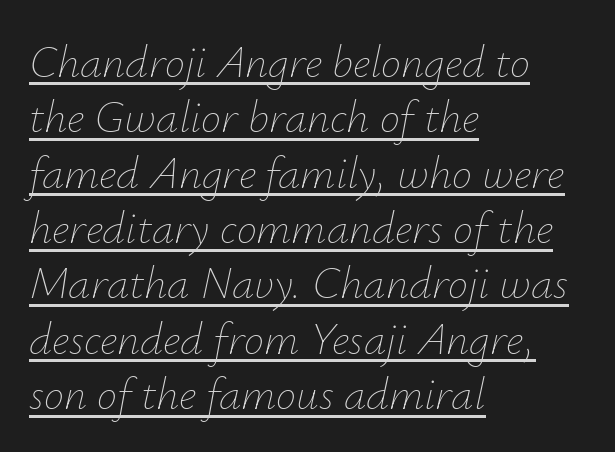
{"italic": "yes", "lean": "right", "slant_degrees": 12, "bold": "no", "weight": "thin", "width": "normal", "stroke_contrast": "low", "x_height": "small", "monospaced": "no", "underline": "yes", "align": "left", "line_spacing_ratio": 1.23, "letter_spacing": "normal", "letter_spacing_em": 0.0, "glyph_px": 45}
